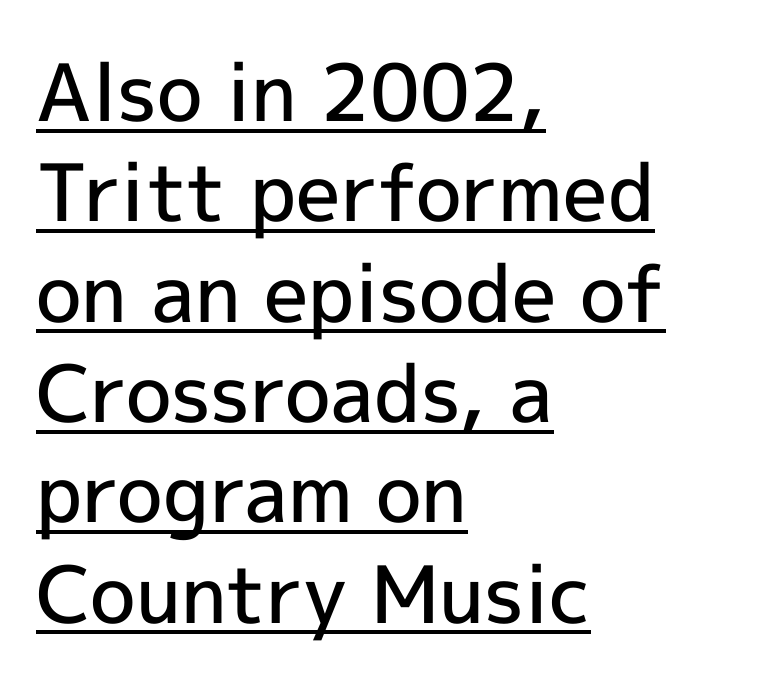
The image shows 79 px semibold sans-serif type, upright; set left-aligned, normal line spacing (1.27x), normal letter spacing, underlined; a medium x-height.
